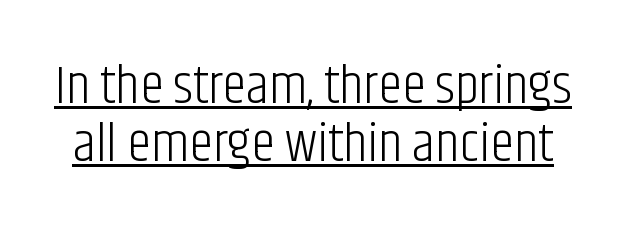
Vertical spacing — tight. What decoration does the sample have? An underline. Note: no serifs on the glyphs. Vertical strokes here are truly vertical.
